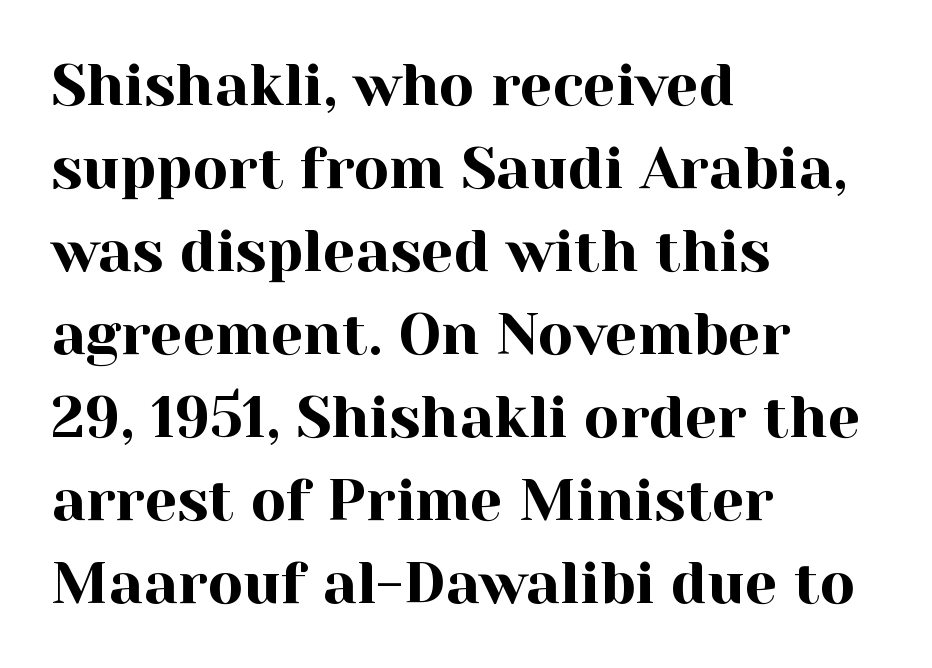
The image shows 58 px serif type, upright; set left-aligned, normal line spacing (1.43x), normal letter spacing, not underlined; a medium x-height.
